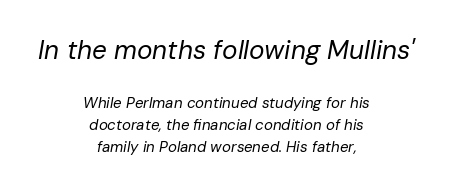
{"italic": "yes", "lean": "right", "slant_degrees": 10, "bold": "no", "underline": "no", "align": "center", "line_spacing": "normal", "line_spacing_ratio": 1.49, "letter_spacing": "normal", "letter_spacing_em": 0.0, "larger_block": "first", "size_ratio": 1.73, "glyph_px": 26}
